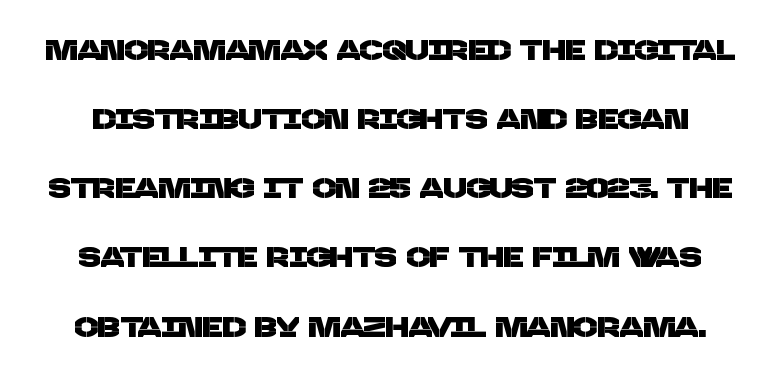
{"serif": "no", "width": "normal", "stroke_contrast": "low", "x_height": "large", "monospaced": "no", "underline": "no", "line_spacing": "loose", "line_spacing_ratio": 2.47, "letter_spacing": "normal", "letter_spacing_em": 0.0, "glyph_px": 28}
